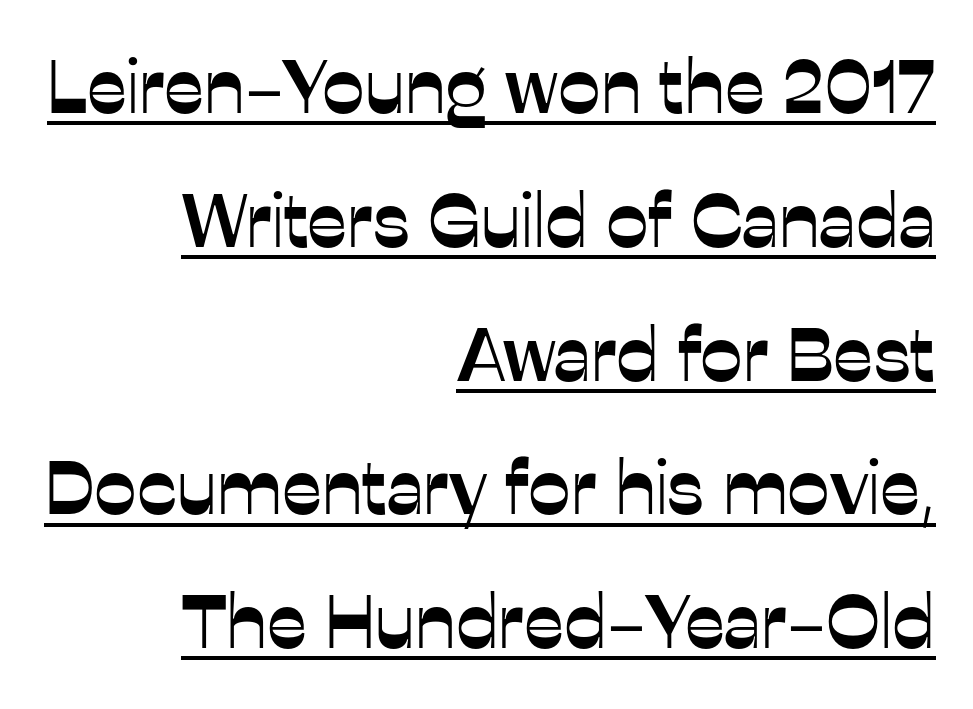
The face used here is a sans, in the tradition of grotesques and geometrics. Notice how the passage keeps a crisp vertical edge on the right only. The lettering stays uniformly vertical, giving the passage a roman look. In terms of letterspacing, this is plain default setting.
